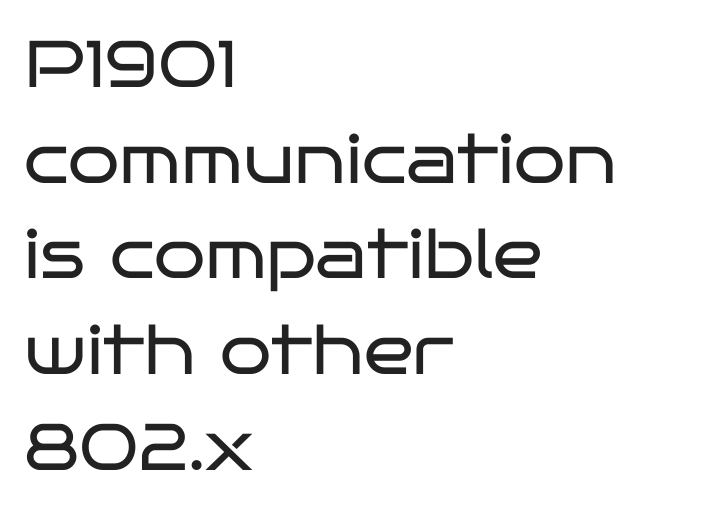
Q: Is the text bold? A: No.
Q: Is the text italic (slanted)? A: No, it is upright.
Q: Is the typeface a serif or a sans-serif typeface? A: Sans-serif.
Q: Is the text underlined? A: No.
Q: How is the paragraph aligned? A: Left-aligned.
Q: Is the spacing between letters normal or unusually wide? A: Normal.
Q: Is the spacing between lines tight, normal or loose? A: Normal.
Q: Width (condensed, normal, or wide)? A: Wide.
Q: Stroke contrast? A: Low.
Q: x-height? A: Large.
Q: Monospaced? A: No.
